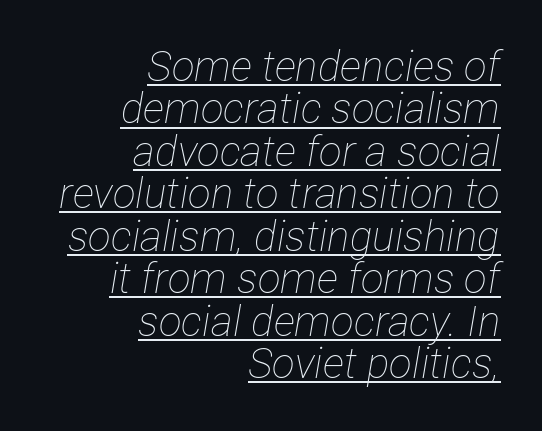
Q: Is the text bold? A: No.
Q: Is the text italic (slanted)? A: Yes, it leans right by about 12 degrees.
Q: Is the text underlined? A: Yes.
Q: How is the paragraph aligned? A: Right-aligned.
Q: Is the spacing between letters normal or unusually wide? A: Normal.
Q: Is the spacing between lines tight, normal or loose? A: Tight.
Q: Width (condensed, normal, or wide)? A: Condensed.
Q: Stroke contrast? A: Low.
Q: x-height? A: Medium.
Q: Monospaced? A: No.
